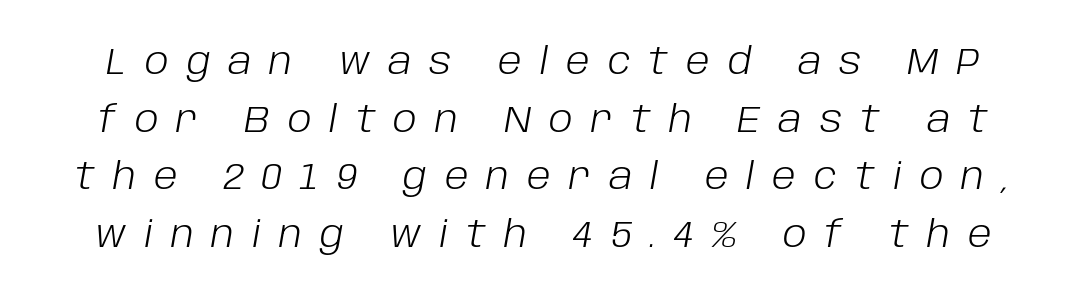
Here the designer chose a conventional face with non-uniform glyph widths. An italicized treatment has been applied to the whole sample. Type without underlining. A typesetter would call this leading conventional body-copy spacing. Caption: face not bold, strokes unweighted. Compared with typical body copy, the letter spacing here is much looser.
